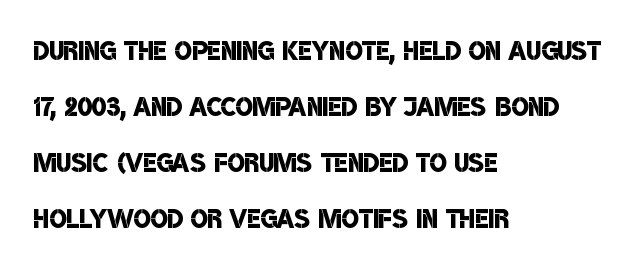
Q: Is the text bold? A: Semi-bold.
Q: Is the typeface a serif or a sans-serif typeface? A: Sans-serif.
Q: Is the text underlined? A: No.
Q: How is the paragraph aligned? A: Left-aligned.
Q: Is the spacing between letters normal or unusually wide? A: Normal.
Q: Is the spacing between lines tight, normal or loose? A: Normal.
Q: Width (condensed, normal, or wide)? A: Condensed.
Q: Stroke contrast? A: Low.
Q: x-height? A: Large.
Q: Monospaced? A: No.
